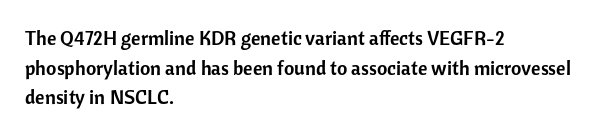
The image shows 20 px text type, upright; set left-aligned, normal line spacing (1.48x), normal letter spacing, not underlined.
